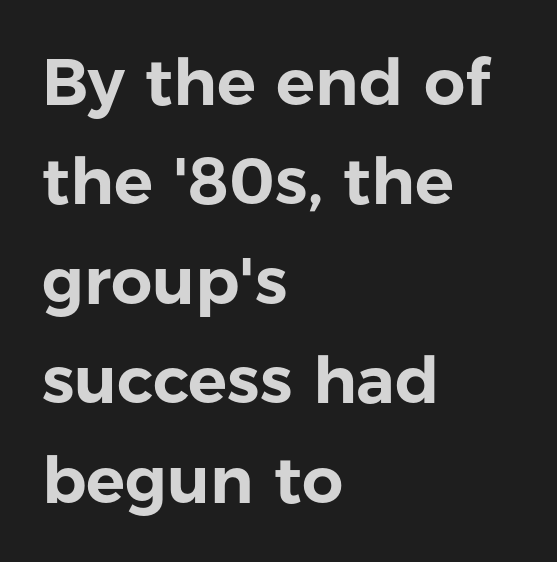
Q: Is the text italic (slanted)? A: No, it is upright.
Q: Is the typeface a serif or a sans-serif typeface? A: Sans-serif.
Q: Is the text underlined? A: No.
Q: How is the paragraph aligned? A: Left-aligned.
Q: Is the spacing between letters normal or unusually wide? A: Normal.
Q: Is the spacing between lines tight, normal or loose? A: Normal.
Q: Width (condensed, normal, or wide)? A: Normal.
Q: Stroke contrast? A: Low.
Q: x-height? A: Medium.
Q: Monospaced? A: No.
